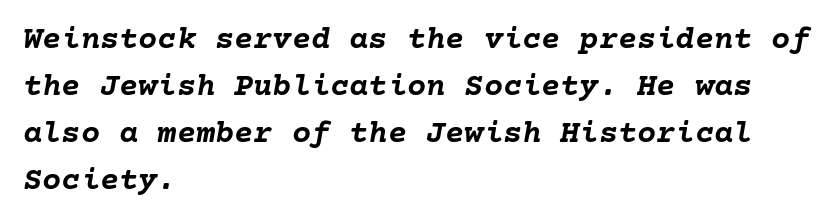
Reading down the column, the eye jumps a familiar distance to each next line. Emphasis-style slanted type is in use. A classic flush-left, rag-right setting is used for this passage. Bold? Absolutely — the strokes are thick and heavy. The face used here is rendered with its standard letterfit. Bare-footed words on every line.
